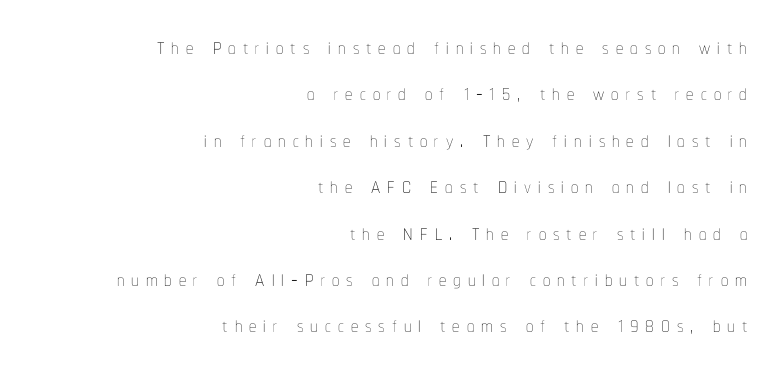
The image shows 29 px thin, condensed type, upright; set right-aligned, normal line spacing (1.6x), unusually wide letter spacing (+0.24 em), not underlined; low stroke contrast and a medium x-height.
